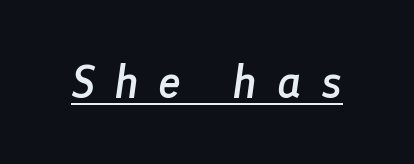
The image shows 46 px semibold type, italic (leaning right); set unusually wide letter spacing (+0.42 em), underlined; low stroke contrast and a medium x-height.
